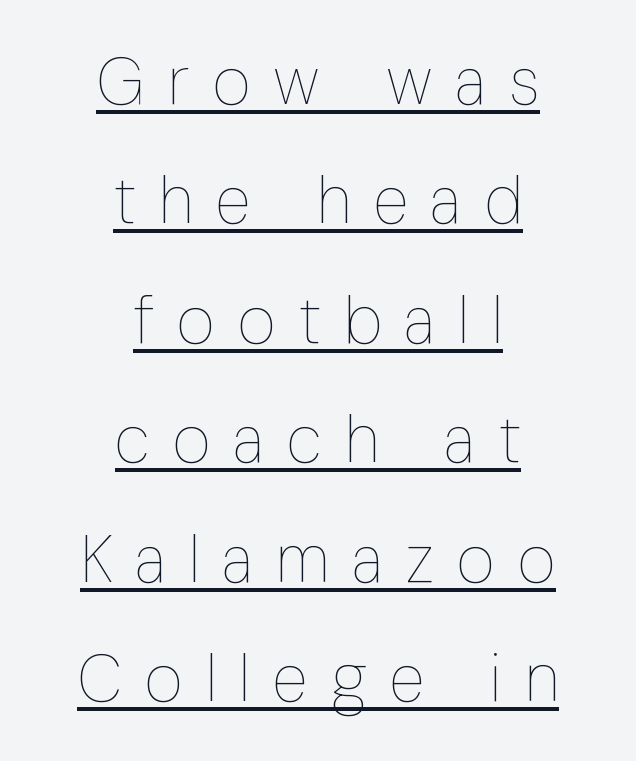
{"italic": "no", "bold": "no", "weight": "thin", "width": "condensed", "stroke_contrast": "low", "x_height": "medium", "monospaced": "no", "underline": "yes", "align": "center", "line_spacing_ratio": 1.81, "letter_spacing": "wide", "letter_spacing_em": 0.35, "glyph_px": 66}
